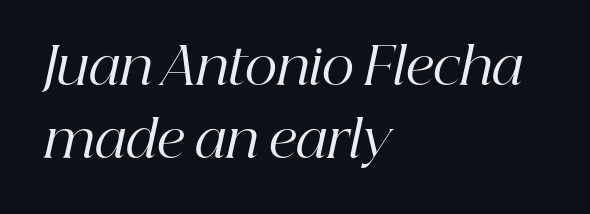
Q: Is the text bold? A: No.
Q: Is the text italic (slanted)? A: Yes, it leans right by about 12 degrees.
Q: Is the typeface a serif or a sans-serif typeface? A: Serif.
Q: Is the text underlined? A: No.
Q: How is the paragraph aligned? A: Left-aligned.
Q: Is the spacing between letters normal or unusually wide? A: Normal.
Q: Is the spacing between lines tight, normal or loose? A: Normal.
Q: Width (condensed, normal, or wide)? A: Normal.
Q: Stroke contrast? A: High.
Q: x-height? A: Medium.
Q: Monospaced? A: No.
